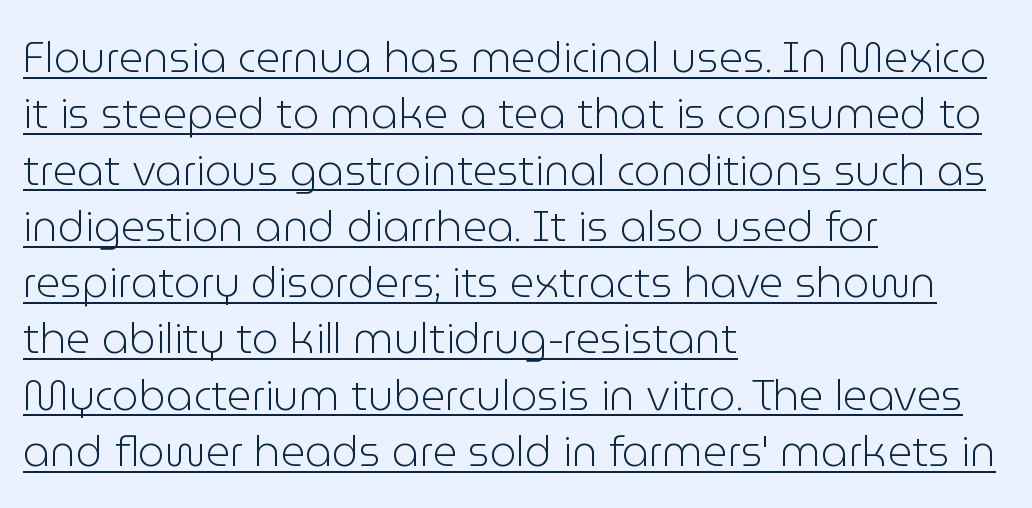
I'd call this a sans setting — the letters go barefoot. The ragged edge is on the right, which tells us the setting is flush left. Weight class: somewhere from thin through regular. The passage shown has conventional tracking throughout. Horizontal bands of white between lines are of average thickness. The letters advance in unequal steps, a hallmark of proportional type.
